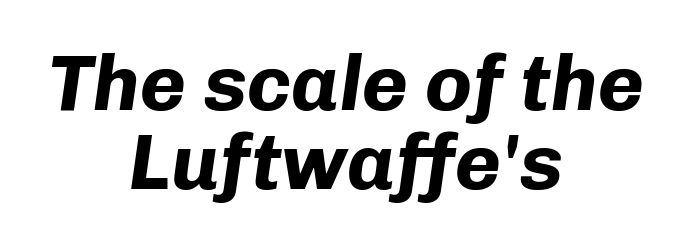
The image shows 79 px bold type, italic (leaning right); set centered, tight line spacing (1.0x), normal letter spacing, not underlined; low stroke contrast and a medium x-height.
